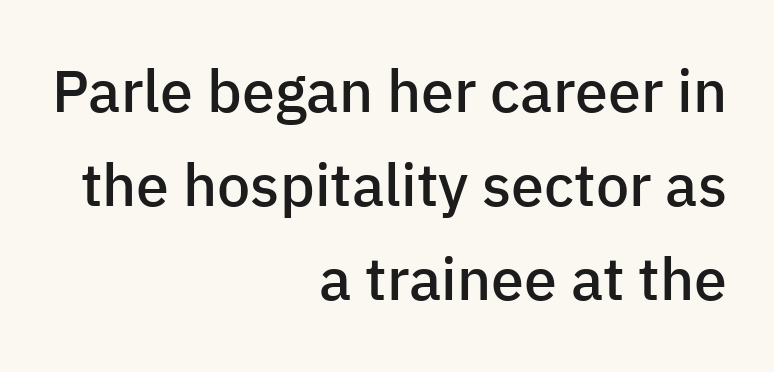
Where is the straight margin? On the right. Letter spacing: default. Serifs: no, the terminals of the letterforms are clean. The letters stand upright; this is a roman face. The rows are spaced the way most documents space them. Weight check: semibold — heavier than regular, not quite bold.
